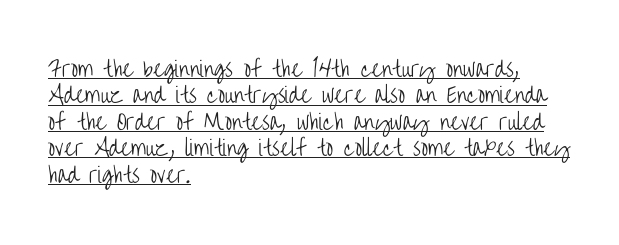
{"italic": "no", "bold": "no", "underline": "yes", "align": "left", "line_spacing": "normal", "line_spacing_ratio": 1.26, "letter_spacing": "normal", "letter_spacing_em": 0.0, "glyph_px": 21}
